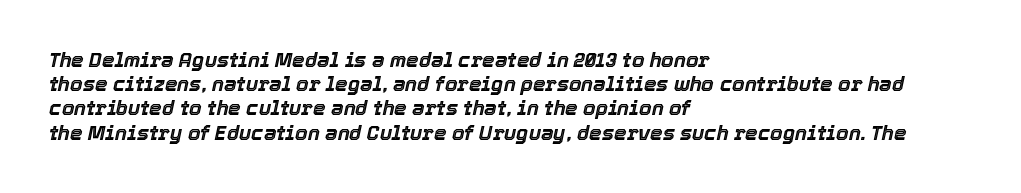
{"italic": "yes", "lean": "right", "slant_degrees": 12, "underline": "no", "align": "left", "line_spacing_ratio": 1.21, "letter_spacing": "normal", "letter_spacing_em": 0.0, "glyph_px": 20}
